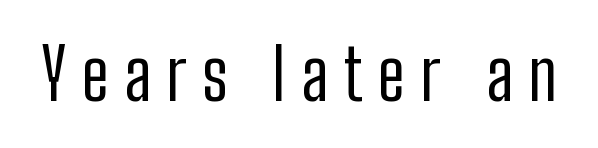
Q: Is the text bold? A: No.
Q: Is the text italic (slanted)? A: No, it is upright.
Q: Is the typeface a serif or a sans-serif typeface? A: Sans-serif.
Q: Is the text underlined? A: No.
Q: Is the spacing between letters normal or unusually wide? A: Unusually wide.
Q: Width (condensed, normal, or wide)? A: Condensed.
Q: Stroke contrast? A: Low.
Q: x-height? A: Medium.
Q: Monospaced? A: No.
